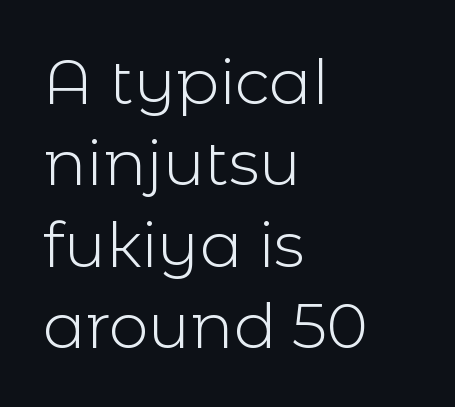
The image shows 63 px light sans-serif type, upright; set left-aligned, normal line spacing (1.29x), normal letter spacing, not underlined; a medium x-height.
